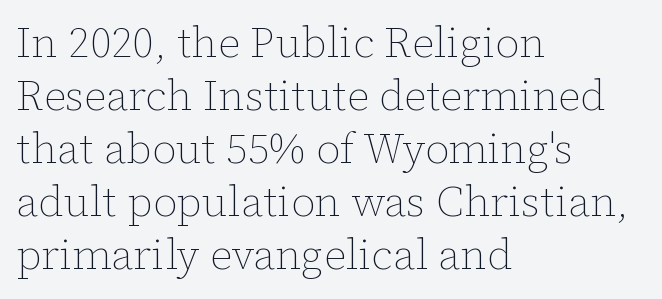
{"italic": "no", "bold": "no", "weight": "thin", "width": "normal", "stroke_contrast": "low", "x_height": "medium", "monospaced": "no", "underline": "no", "align": "left", "line_spacing": "normal", "line_spacing_ratio": 1.26, "letter_spacing": "normal", "letter_spacing_em": 0.0, "glyph_px": 42}
